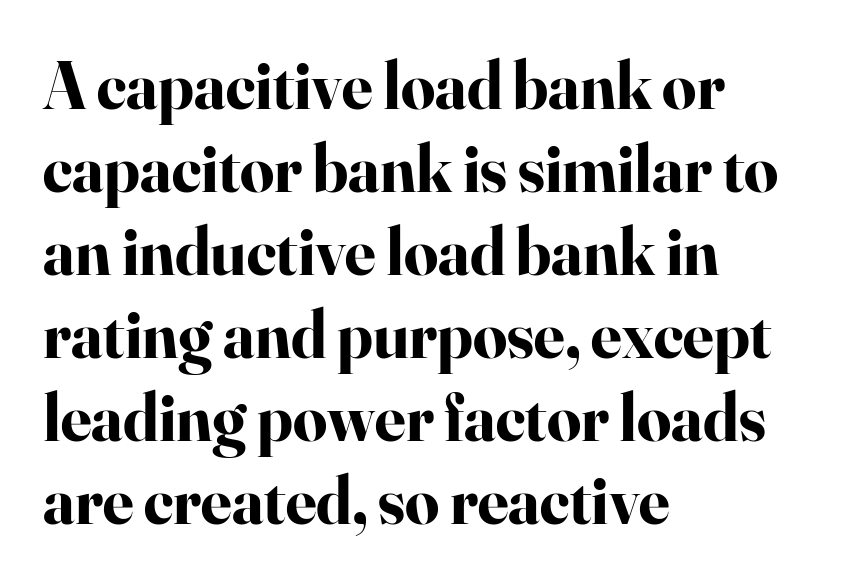
The letters advance in unequal steps, a hallmark of proportional type. The font's upright variant was chosen for this text. This rendering uses left alignment, leaving the right contour irregular. Check where the strokes stop: tiny serifs finish them off. The horizontal fit of the characters is conventional and even.
